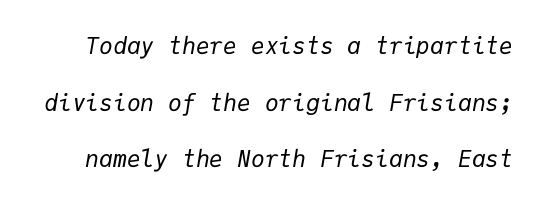
Q: Is the text bold? A: No.
Q: Is the text italic (slanted)? A: Yes, it leans right by about 9 degrees.
Q: Is the text underlined? A: No.
Q: Is the spacing between letters normal or unusually wide? A: Normal.
Q: Is the spacing between lines tight, normal or loose? A: Loose.
